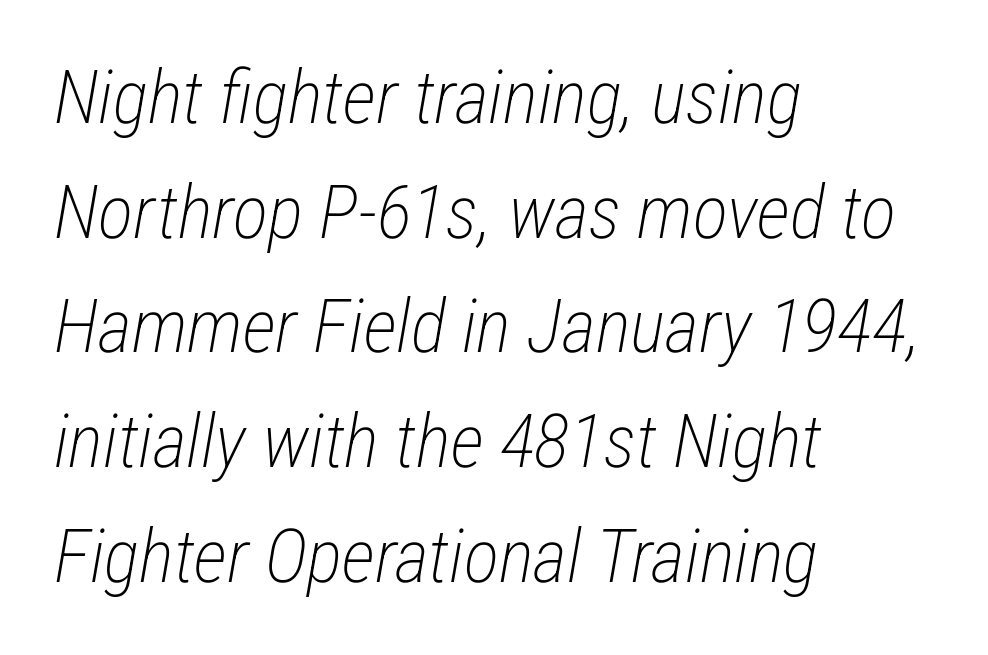
The image shows 74 px light, condensed type, italic (leaning right); set left-aligned, normal line spacing (1.55x), normal letter spacing, not underlined; low stroke contrast and a medium x-height.
